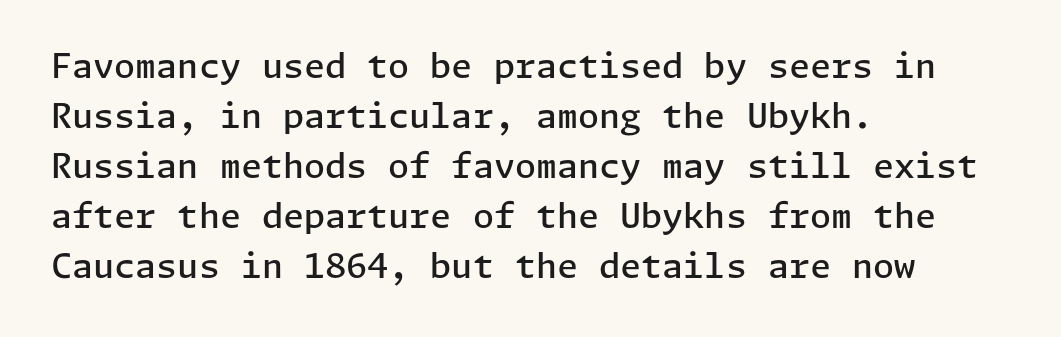
The image shows 34 px semibold sans-serif type, upright; set left-aligned, normal line spacing (1.47x), normal letter spacing, not underlined; low stroke contrast and a medium x-height.
